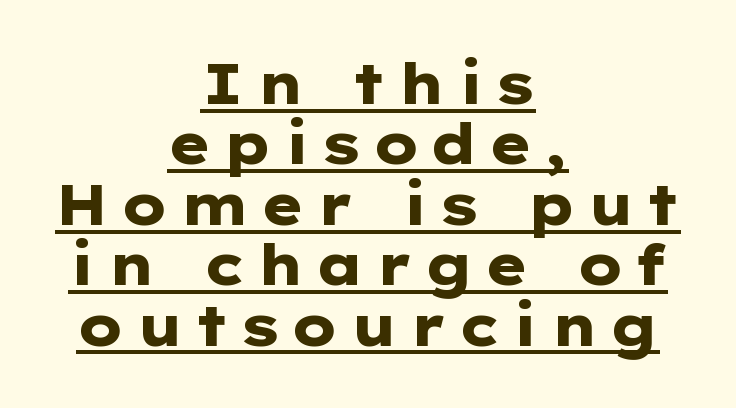
The image shows 57 px heavy, wide sans-serif type, upright; set centered, tight line spacing (1.06x), underlined; low stroke contrast and a medium x-height.
